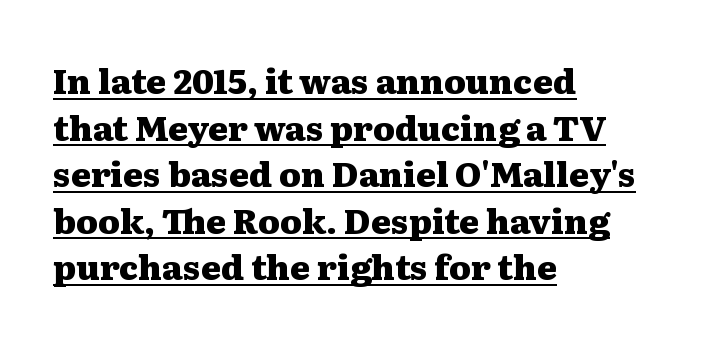
Leading: standard. A rule runs beneath these lines of type. The compositor pushed each line to the left boundary. Do the characters align in a grid? No, the font is proportional. Tracking value appears to be zero — textbook default spacing.
